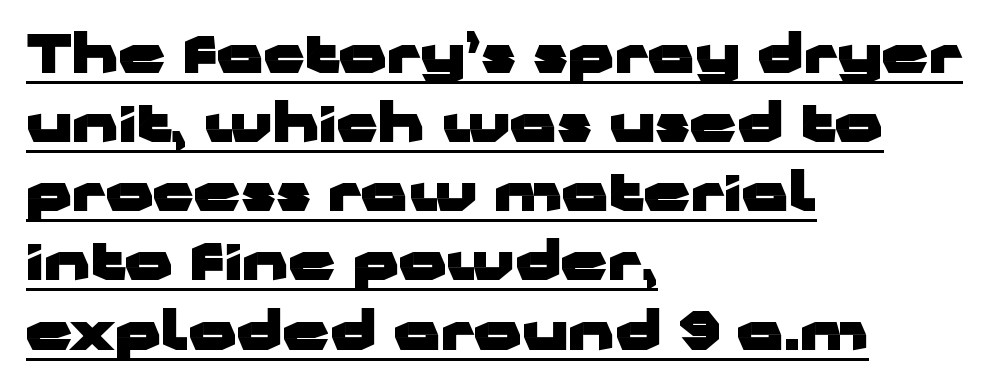
Descenders here cross a horizontal rule under the line. To sum up the face: it is a sans, with no serifs. Every character sits straight up, as roman type does. Each letter keeps its own natural width here, so spacing adapts to shape. Observe the ordinary spacing: letters are neighbours, not strangers. Typesetter's note: full bold, strokes at maximum text heaviness.
